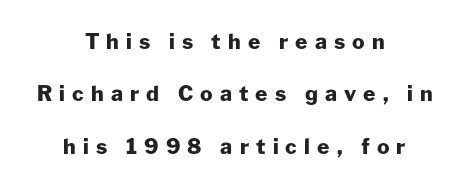
The image shows 21 px bold type, upright; set centered, loose line spacing (2.5x), unusually wide letter spacing (+0.34 em), not underlined.
